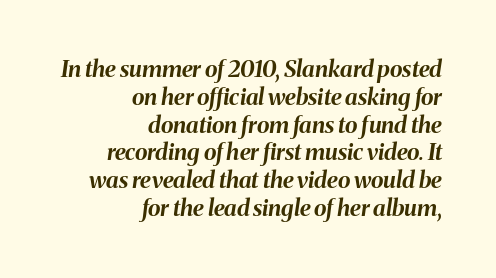
The image shows 23 px bold type, italic (leaning right); set right-aligned, line spacing 1.21x, normal letter spacing, not underlined.
